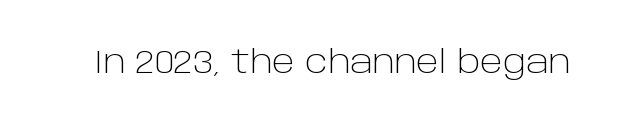
The image shows 31 px light sans-serif type, upright; set normal letter spacing, not underlined; low stroke contrast and a large x-height.
